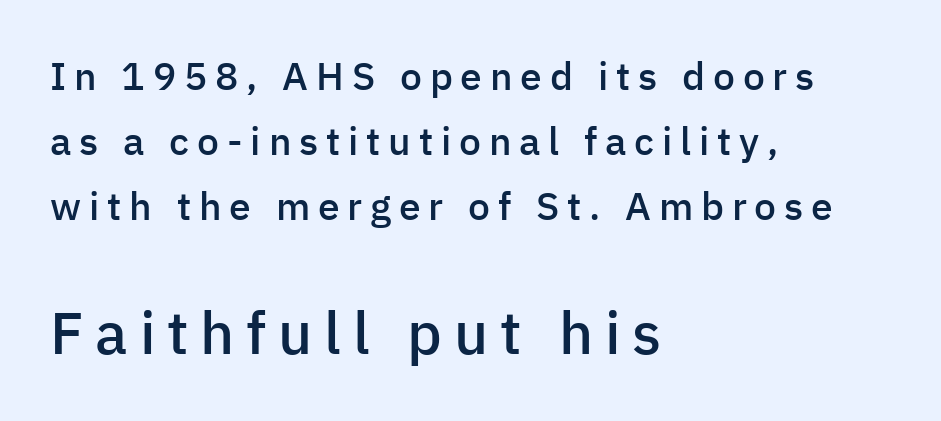
{"serif": "no", "italic": "no", "bold": "semi", "weight": "semibold", "width": "normal", "stroke_contrast": "low", "x_height": "medium", "monospaced": "no", "underline": "no", "align": "left", "line_spacing": "normal", "line_spacing_ratio": 1.67, "letter_spacing": "wide", "letter_spacing_em": 0.2, "larger_block": "second", "size_ratio": 1.51, "glyph_px": 59}
